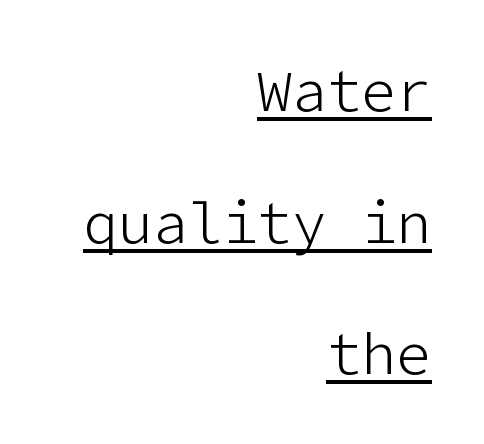
Q: Is the text bold? A: No.
Q: Is the text italic (slanted)? A: No, it is upright.
Q: Is the typeface a serif or a sans-serif typeface? A: Sans-serif.
Q: Is the text underlined? A: Yes.
Q: How is the paragraph aligned? A: Right-aligned.
Q: Is the spacing between letters normal or unusually wide? A: Normal.
Q: Is the spacing between lines tight, normal or loose? A: Loose.
Q: Width (condensed, normal, or wide)? A: Normal.
Q: Stroke contrast? A: Low.
Q: x-height? A: Medium.
